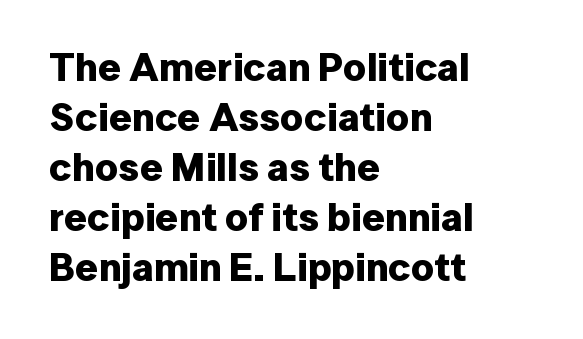
Q: Is the text bold? A: Yes.
Q: Is the text italic (slanted)? A: No, it is upright.
Q: Is the typeface a serif or a sans-serif typeface? A: Sans-serif.
Q: Is the text underlined? A: No.
Q: How is the paragraph aligned? A: Left-aligned.
Q: Is the spacing between letters normal or unusually wide? A: Normal.
Q: Is the spacing between lines tight, normal or loose? A: Normal.
Q: Width (condensed, normal, or wide)? A: Normal.
Q: Stroke contrast? A: Low.
Q: x-height? A: Medium.
Q: Monospaced? A: No.
